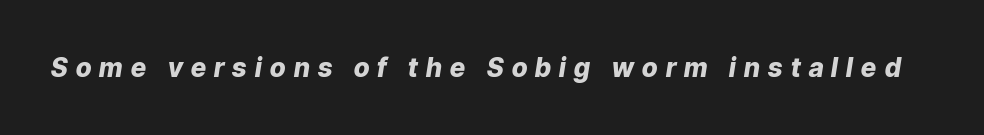
Stroke thickness is high; the sample reads as a true bold. Glyph-to-glyph distance is far greater than everyday printed text. Quick note: italic. Plain, unruled lines of type.
